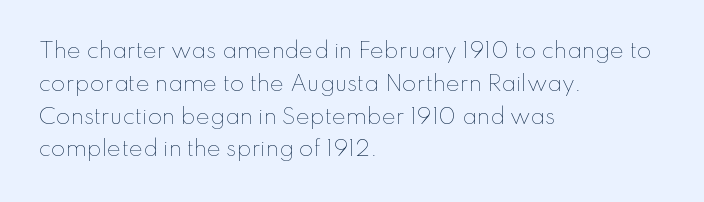
The image shows 21 px text type, upright; set left-aligned, normal line spacing (1.56x), normal letter spacing, not underlined.
